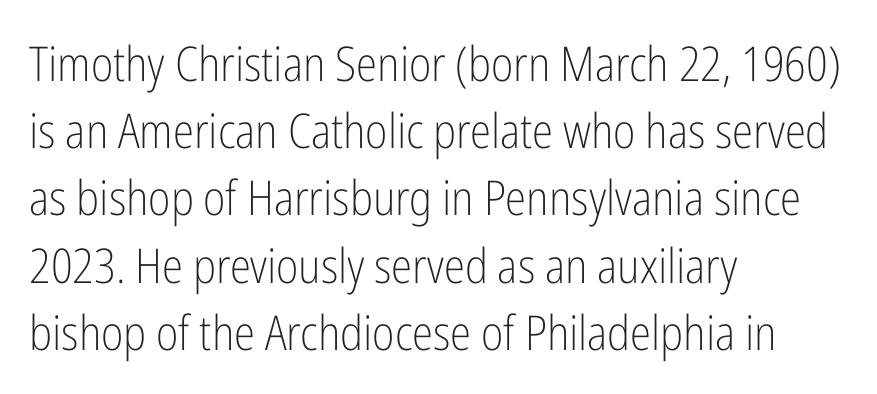
The image shows 48 px light, condensed sans-serif type, upright; set left-aligned, normal line spacing (1.4x), normal letter spacing, not underlined; low stroke contrast and a medium x-height.
